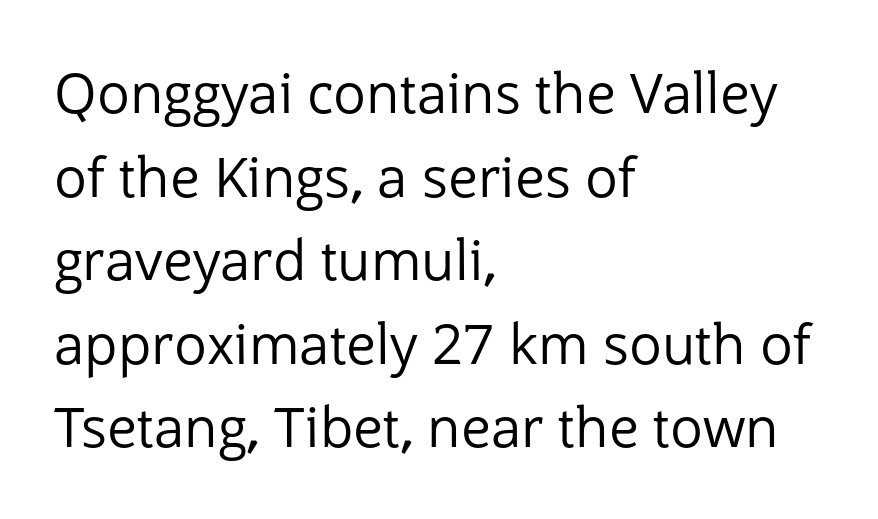
This is sans-serif lettering, the kind often seen on screens and signage. The strokes are not fattened; the text isn't bold. Spacing verdict: proportional, widths tailored to each character. Quick note: interline space is typical.
